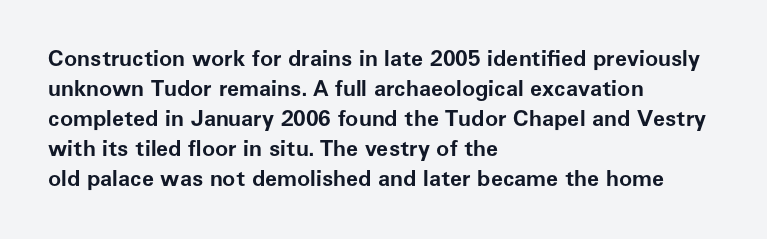
Q: Is the text bold? A: Yes.
Q: Is the text italic (slanted)? A: No, it is upright.
Q: Is the text underlined? A: No.
Q: How is the paragraph aligned? A: Left-aligned.
Q: Is the spacing between letters normal or unusually wide? A: Normal.
Q: Is the spacing between lines tight, normal or loose? A: Normal.
